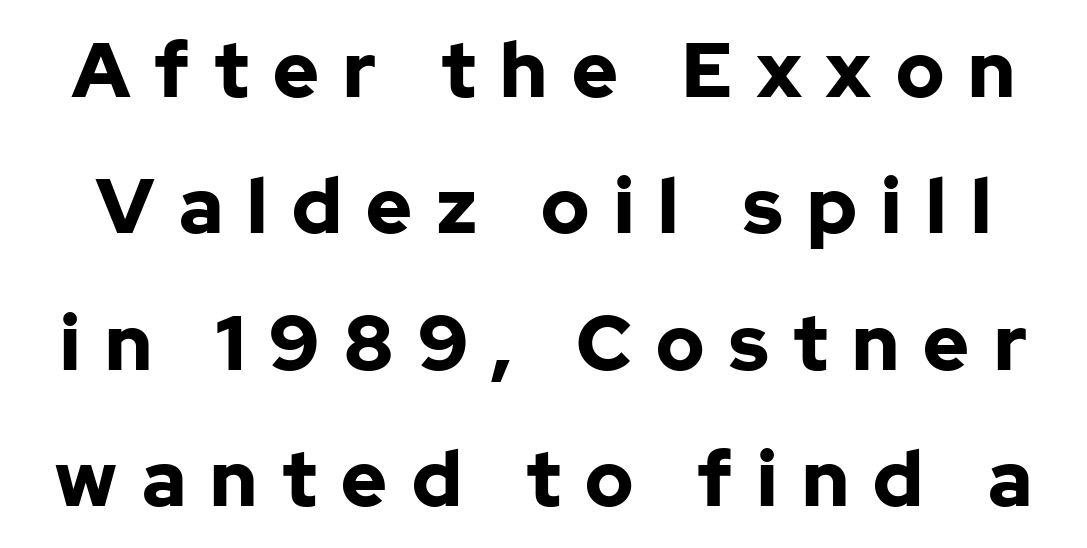
Strong, thick strokes mark this as bold type. Posture: upright roman. Bare-footed words on every line. Each letter keeps its own natural width here, so spacing adapts to shape.
